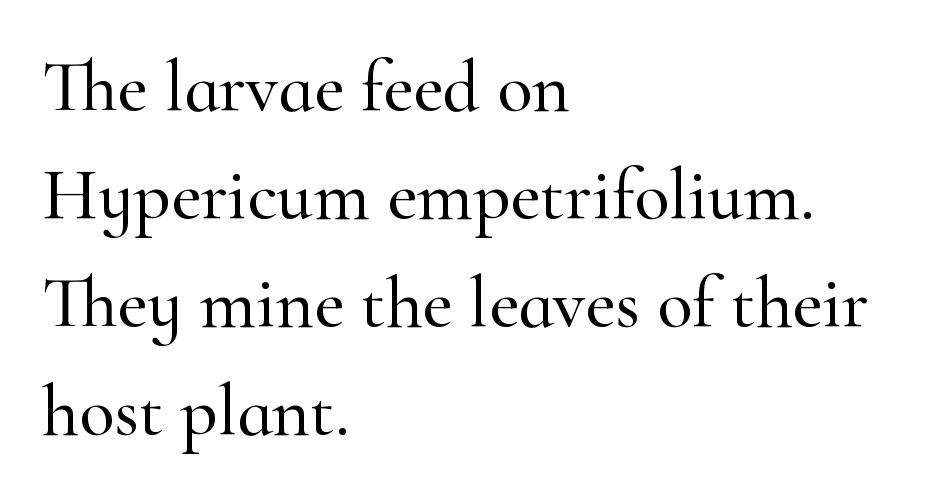
Varying glyph widths throughout — classic text-font behaviour. Old-style or modern, the face here clearly has serifs. This is roman type, the default non-slanted kind. The glyphs are unaccompanied by any horizontal stroke below them.
